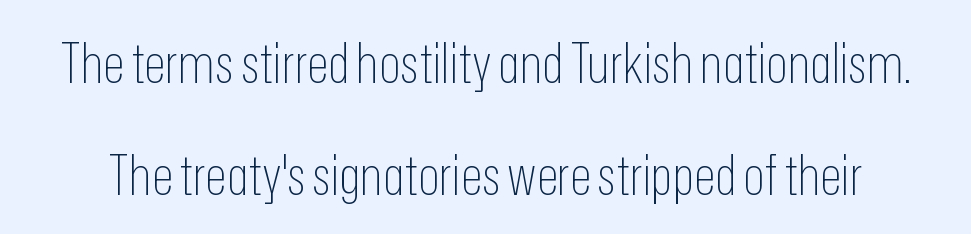
Q: Is the text bold? A: No.
Q: Is the text italic (slanted)? A: No, it is upright.
Q: Is the typeface a serif or a sans-serif typeface? A: Sans-serif.
Q: Is the text underlined? A: No.
Q: Is the spacing between letters normal or unusually wide? A: Normal.
Q: Is the spacing between lines tight, normal or loose? A: Loose.
Q: Width (condensed, normal, or wide)? A: Condensed.
Q: Stroke contrast? A: Low.
Q: x-height? A: Medium.
Q: Monospaced? A: No.
